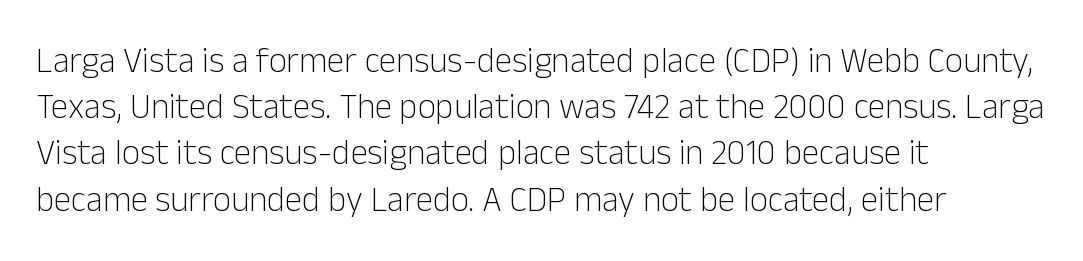
{"serif": "no", "italic": "no", "bold": "no", "weight": "light", "width": "normal", "stroke_contrast": "low", "x_height": "medium", "monospaced": "no", "underline": "no", "align": "left", "line_spacing": "normal", "line_spacing_ratio": 1.32, "letter_spacing": "normal", "letter_spacing_em": 0.0, "glyph_px": 35}
